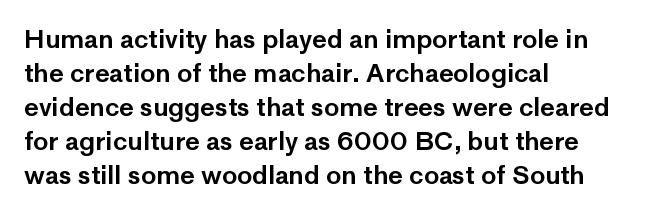
Q: Is the text italic (slanted)? A: No, it is upright.
Q: Is the text underlined? A: No.
Q: How is the paragraph aligned? A: Left-aligned.
Q: Is the spacing between letters normal or unusually wide? A: Normal.
Q: Is the spacing between lines tight, normal or loose? A: Normal.
